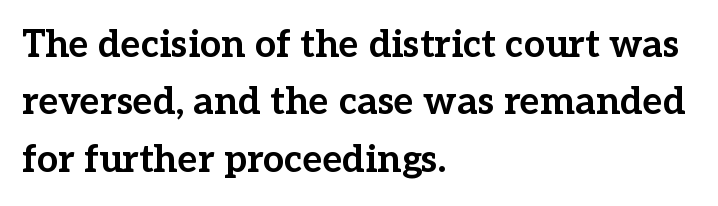
One-word summary of the alignment: left. Letterform terminals end in serifs throughout the passage. Does the weight exceed regular? Yes, all the way to bold. Is this a fixed-width face? No — the glyphs have proportional, varying widths.
